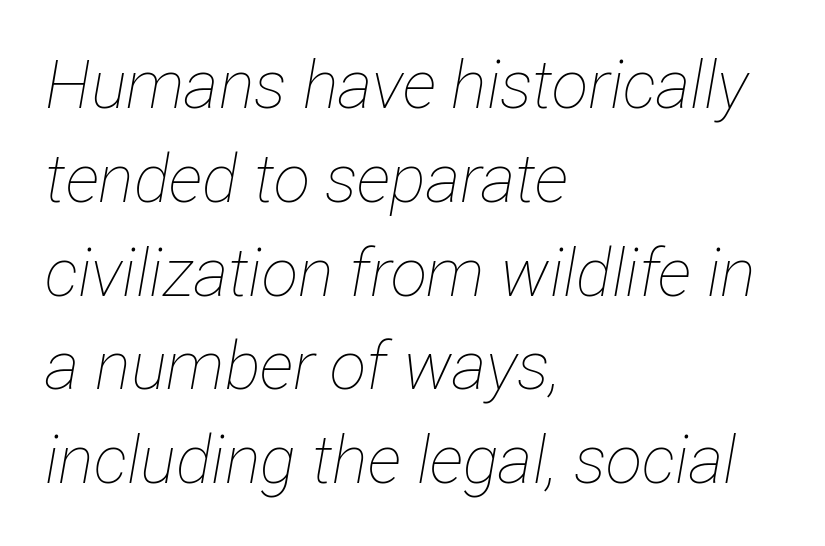
{"italic": "yes", "lean": "right", "slant_degrees": 12, "bold": "no", "weight": "thin", "width": "condensed", "stroke_contrast": "low", "x_height": "medium", "monospaced": "no", "underline": "no", "align": "left", "line_spacing": "normal", "line_spacing_ratio": 1.4, "letter_spacing": "normal", "letter_spacing_em": 0.0, "glyph_px": 67}
